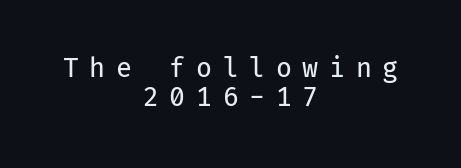
Posture: vertical. Horizontal alignment here is central, giving a formal, balanced look. Glyph-to-glyph distance is far greater than everyday printed text. Letters have the restrained weight of plain body copy at most. Words float on clear page, feet unadorned.
